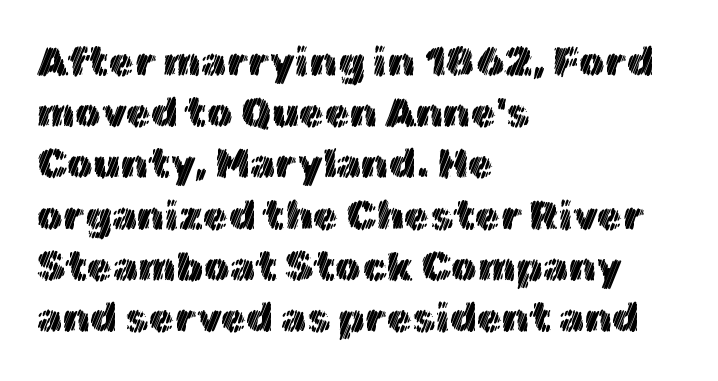
Q: Is the text italic (slanted)? A: No, it is upright.
Q: Is the text underlined? A: No.
Q: How is the paragraph aligned? A: Left-aligned.
Q: Is the spacing between letters normal or unusually wide? A: Normal.
Q: Is the spacing between lines tight, normal or loose? A: Normal.
Q: Width (condensed, normal, or wide)? A: Normal.
Q: x-height? A: Medium.
Q: Monospaced? A: No.
